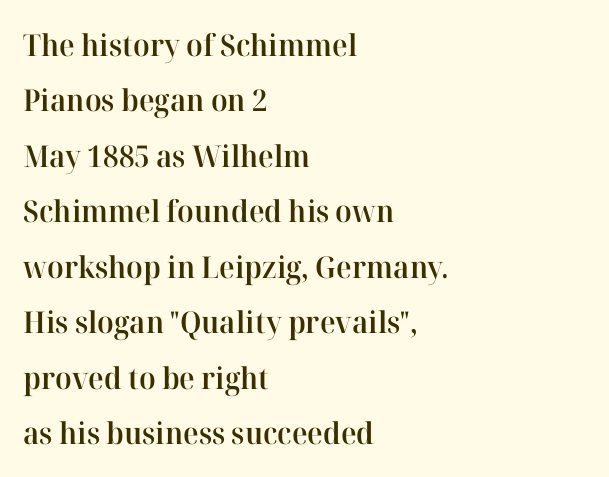
The image shows 30 px semibold serif type, upright; set left-aligned, line spacing 1.85x, normal letter spacing, not underlined; high stroke contrast and a medium x-height.
